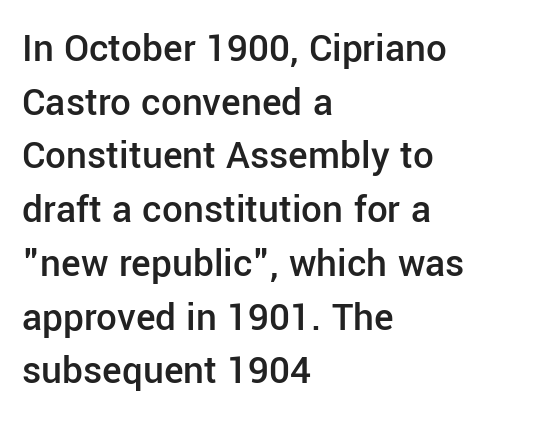
{"serif": "no", "italic": "no", "bold": "semi", "weight": "semibold", "width": "normal", "stroke_contrast": "low", "x_height": "medium", "monospaced": "no", "underline": "no", "align": "left", "line_spacing": "normal", "line_spacing_ratio": 1.31, "letter_spacing": "normal", "letter_spacing_em": 0.0, "glyph_px": 41}
